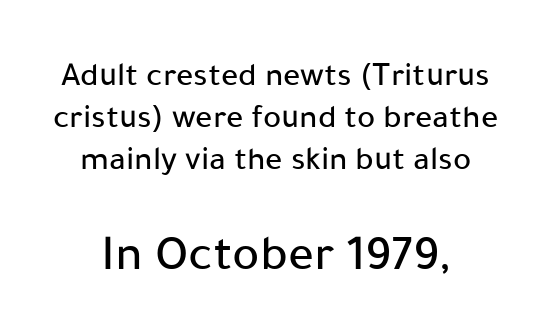
The specimen omits any rule beneath the text block's lines. These lines keep a tight, regular rhythm from letter to letter. The lettering stays uniformly vertical, giving the passage a roman look. Each letter keeps its own natural width here, so spacing adapts to shape. Neither beginnings nor endings align; midpoints do.
